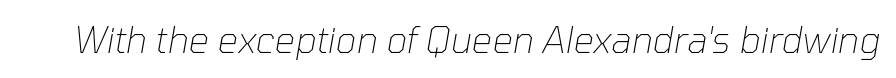
{"italic": "yes", "lean": "right", "slant_degrees": 10, "bold": "no", "weight": "thin", "width": "normal", "stroke_contrast": "low", "x_height": "medium", "monospaced": "no", "underline": "no", "letter_spacing": "normal", "letter_spacing_em": 0.0, "glyph_px": 36}
